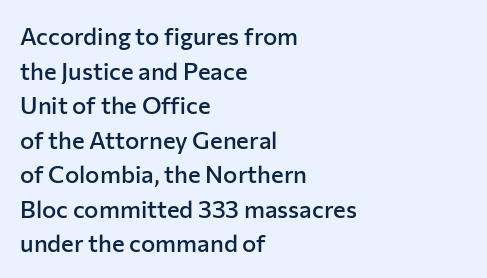
Inter-character spacing is left at the font's built-in metrics. Is there any slant? The stems are plumb. Reading down the block, your eye returns to a fixed left position each line. A semibold gives these letters moderate extra thickness, short of bold.
